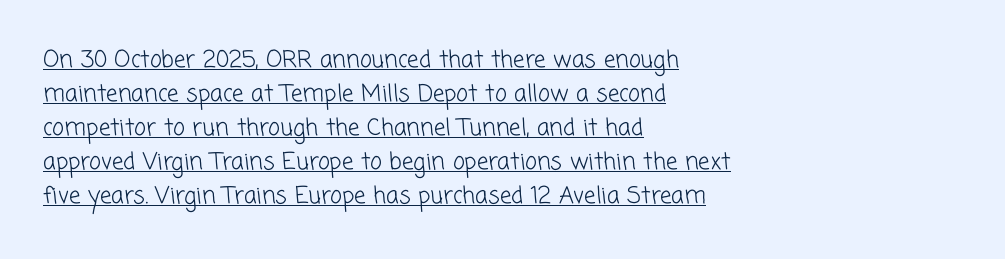
Q: Is the text bold? A: No.
Q: Is the text underlined? A: Yes.
Q: How is the paragraph aligned? A: Left-aligned.
Q: Is the spacing between letters normal or unusually wide? A: Normal.
Q: Is the spacing between lines tight, normal or loose? A: Normal.
